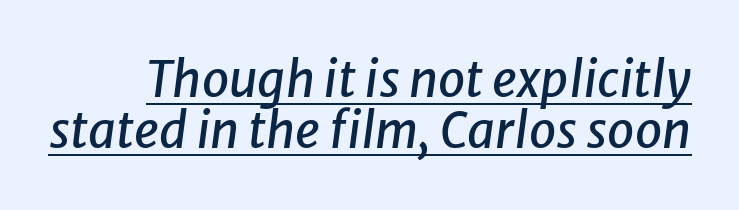
Q: Is the text italic (slanted)? A: Yes, it leans right by about 8 degrees.
Q: Is the text underlined? A: Yes.
Q: Is the spacing between letters normal or unusually wide? A: Normal.
Q: Is the spacing between lines tight, normal or loose? A: Tight.
Q: Width (condensed, normal, or wide)? A: Normal.
Q: Stroke contrast? A: Low.
Q: x-height? A: Medium.
Q: Monospaced? A: No.
